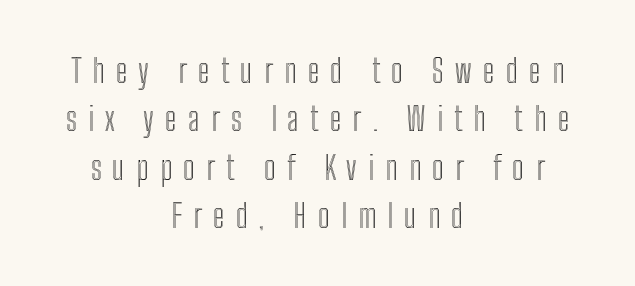
The image shows 32 px condensed type, upright; set centered, normal line spacing (1.51x), unusually wide letter spacing (+0.35 em), not underlined; a medium x-height.
